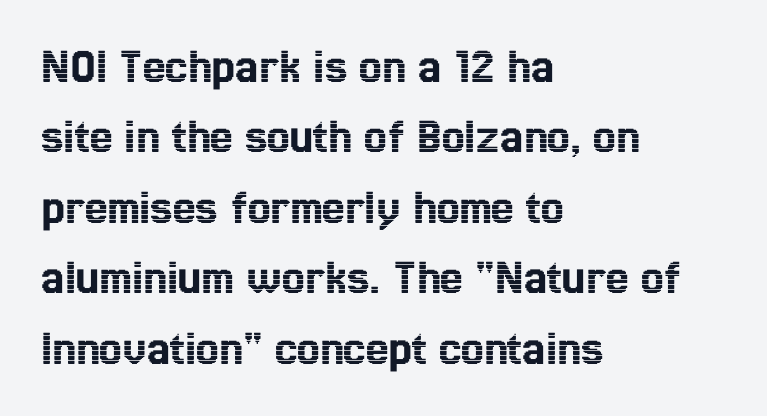
Q: Is the text italic (slanted)? A: No, it is upright.
Q: Is the text underlined? A: No.
Q: How is the paragraph aligned? A: Left-aligned.
Q: Is the spacing between letters normal or unusually wide? A: Normal.
Q: Is the spacing between lines tight, normal or loose? A: Normal.
Q: Width (condensed, normal, or wide)? A: Condensed.
Q: x-height? A: Medium.
Q: Monospaced? A: No.
